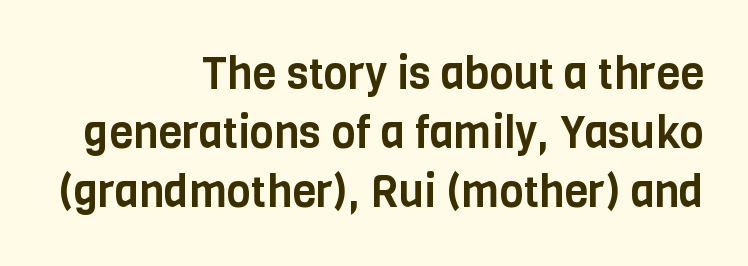
Q: Is the text italic (slanted)? A: No, it is upright.
Q: Is the typeface a serif or a sans-serif typeface? A: Sans-serif.
Q: Is the text underlined? A: No.
Q: How is the paragraph aligned? A: Right-aligned.
Q: Is the spacing between letters normal or unusually wide? A: Normal.
Q: Is the spacing between lines tight, normal or loose? A: Normal.
Q: Width (condensed, normal, or wide)? A: Condensed.
Q: Stroke contrast? A: Low.
Q: x-height? A: Large.
Q: Monospaced? A: No.
